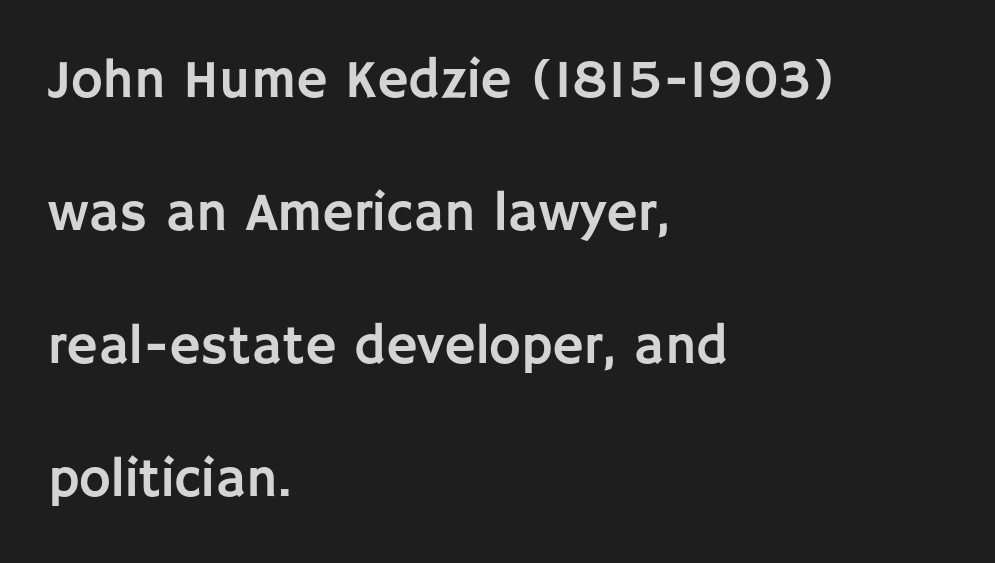
Q: Is the text italic (slanted)? A: No, it is upright.
Q: Is the typeface a serif or a sans-serif typeface? A: Sans-serif.
Q: Is the text underlined? A: No.
Q: How is the paragraph aligned? A: Left-aligned.
Q: Is the spacing between letters normal or unusually wide? A: Normal.
Q: Is the spacing between lines tight, normal or loose? A: Loose.
Q: Width (condensed, normal, or wide)? A: Normal.
Q: Stroke contrast? A: Low.
Q: x-height? A: Large.
Q: Monospaced? A: No.
